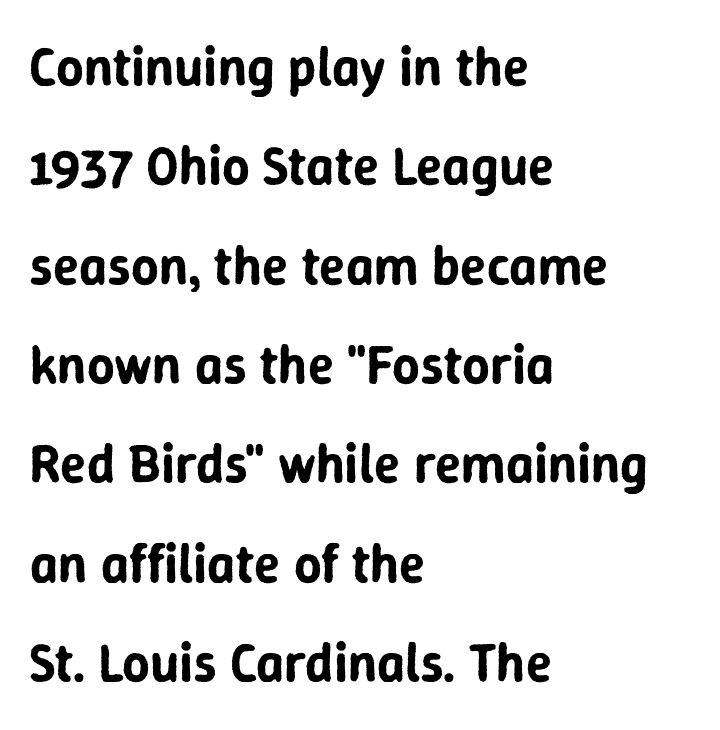
Q: Is the text italic (slanted)? A: No, it is upright.
Q: Is the typeface a serif or a sans-serif typeface? A: Sans-serif.
Q: Is the text underlined? A: No.
Q: How is the paragraph aligned? A: Left-aligned.
Q: Is the spacing between letters normal or unusually wide? A: Normal.
Q: Width (condensed, normal, or wide)? A: Normal.
Q: Stroke contrast? A: Low.
Q: x-height? A: Medium.
Q: Monospaced? A: No.
